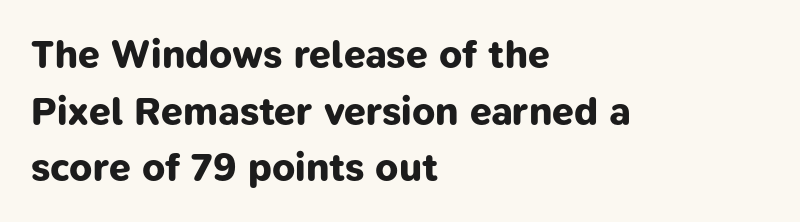
Q: Is the text bold? A: Yes.
Q: Is the typeface a serif or a sans-serif typeface? A: Sans-serif.
Q: Is the text underlined? A: No.
Q: How is the paragraph aligned? A: Left-aligned.
Q: Is the spacing between letters normal or unusually wide? A: Normal.
Q: Is the spacing between lines tight, normal or loose? A: Normal.
Q: Width (condensed, normal, or wide)? A: Normal.
Q: Stroke contrast? A: Low.
Q: x-height? A: Medium.
Q: Monospaced? A: No.
